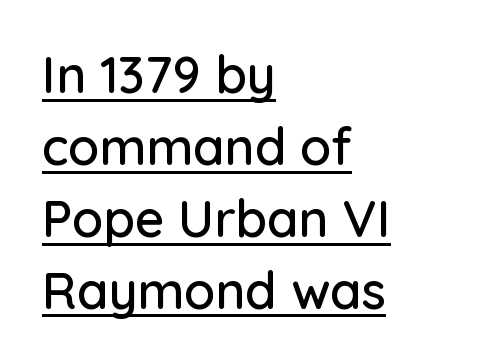
The text block is weighted toward the left margin, trailing off unevenly rightward. Are there feet on the stems? There aren't — it's a sans. What stands out about the letter spacing? Nothing — it is the standard amount. Successive baselines arrive at the customary interval.
